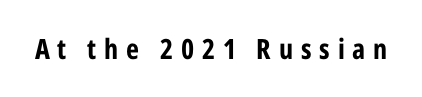
The image shows 28 px bold, condensed sans-serif type, upright; set unusually wide letter spacing (+0.28 em), not underlined; low stroke contrast and a medium x-height.
